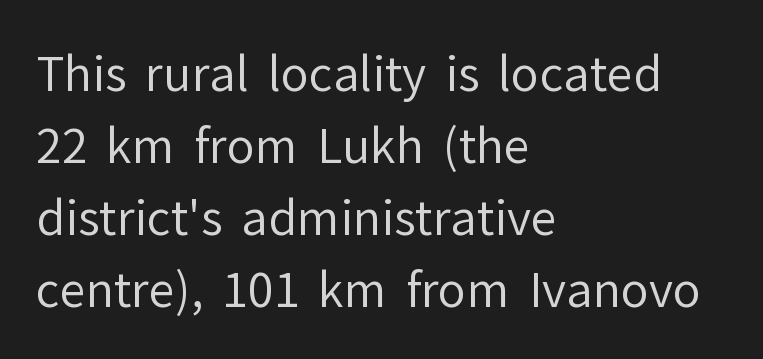
Q: Is the text bold? A: No.
Q: Is the text italic (slanted)? A: No, it is upright.
Q: Is the typeface a serif or a sans-serif typeface? A: Sans-serif.
Q: Is the text underlined? A: No.
Q: How is the paragraph aligned? A: Left-aligned.
Q: Is the spacing between letters normal or unusually wide? A: Normal.
Q: Is the spacing between lines tight, normal or loose? A: Normal.
Q: Width (condensed, normal, or wide)? A: Normal.
Q: Stroke contrast? A: Low.
Q: x-height? A: Medium.
Q: Monospaced? A: No.
